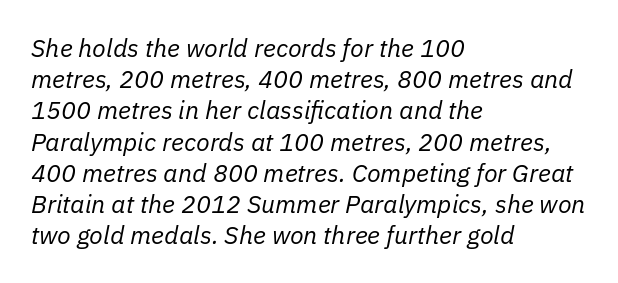
{"italic": "yes", "lean": "right", "slant_degrees": 11, "bold": "no", "underline": "no", "align": "left", "line_spacing": "normal", "line_spacing_ratio": 1.25, "letter_spacing": "normal", "letter_spacing_em": 0.0, "glyph_px": 25}
